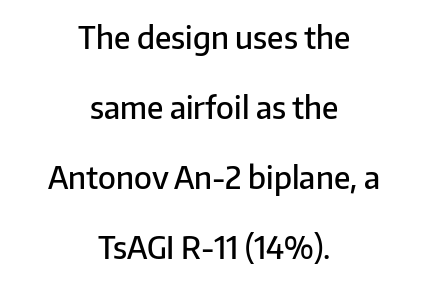
Q: Is the text bold? A: Semi-bold.
Q: Is the text italic (slanted)? A: No, it is upright.
Q: Is the typeface a serif or a sans-serif typeface? A: Sans-serif.
Q: Is the text underlined? A: No.
Q: How is the paragraph aligned? A: Centered.
Q: Is the spacing between letters normal or unusually wide? A: Normal.
Q: Is the spacing between lines tight, normal or loose? A: Loose.
Q: Width (condensed, normal, or wide)? A: Normal.
Q: Stroke contrast? A: Low.
Q: x-height? A: Medium.
Q: Monospaced? A: No.
